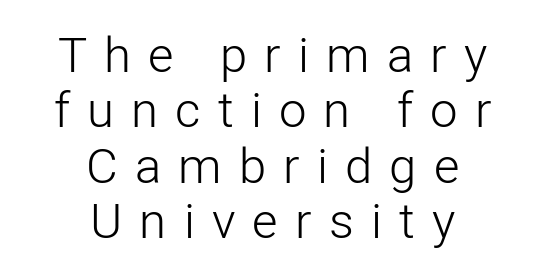
Q: Is the text bold? A: No.
Q: Is the text italic (slanted)? A: No, it is upright.
Q: Is the typeface a serif or a sans-serif typeface? A: Sans-serif.
Q: Is the text underlined? A: No.
Q: How is the paragraph aligned? A: Centered.
Q: Is the spacing between letters normal or unusually wide? A: Unusually wide.
Q: Is the spacing between lines tight, normal or loose? A: Tight.
Q: Width (condensed, normal, or wide)? A: Normal.
Q: Stroke contrast? A: Low.
Q: x-height? A: Medium.
Q: Monospaced? A: No.
